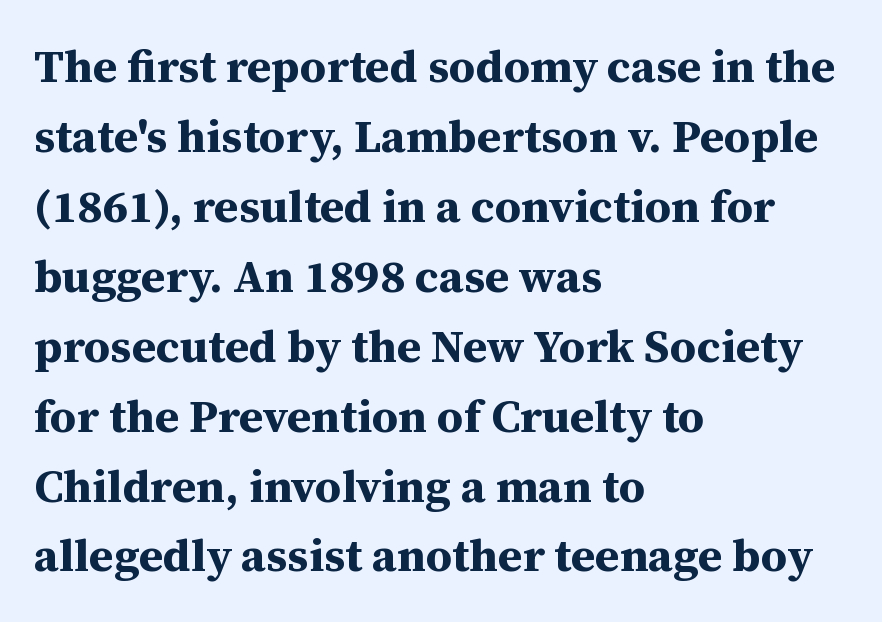
Anything drawn beneath the words? Only blank space. These lines were composed using upright roman letters. Is this a fixed-width face? No — the glyphs have proportional, varying widths. Default kerning and tracking; the words read as compact shapes. Strong, thick strokes mark this as bold type. The designer went with a serif here, giving each stem small feet.
